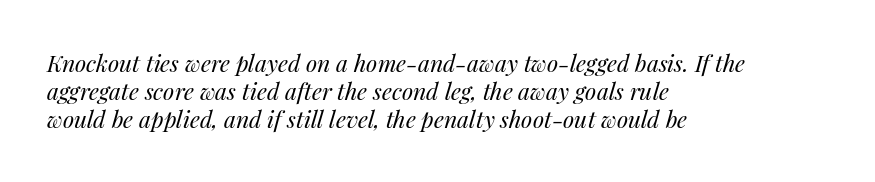
{"italic": "yes", "lean": "right", "slant_degrees": 14, "bold": "no", "underline": "no", "align": "left", "line_spacing_ratio": 1.22, "letter_spacing": "normal", "letter_spacing_em": 0.0, "glyph_px": 23}
